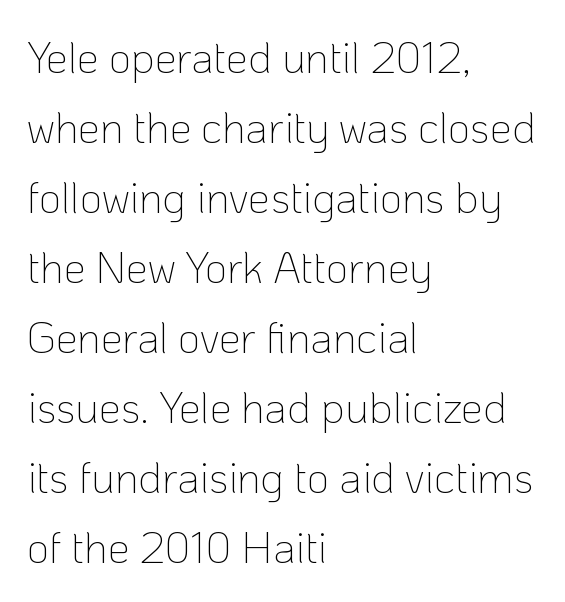
The image shows 44 px thin sans-serif type, upright; set left-aligned, normal line spacing (1.59x), normal letter spacing, not underlined; low stroke contrast and a medium x-height.
